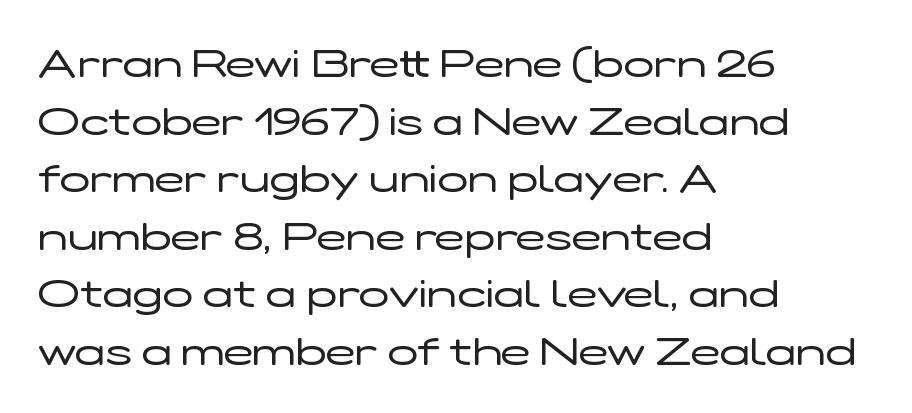
Q: Is the text bold? A: No.
Q: Is the text italic (slanted)? A: No, it is upright.
Q: Is the typeface a serif or a sans-serif typeface? A: Sans-serif.
Q: Is the text underlined? A: No.
Q: How is the paragraph aligned? A: Left-aligned.
Q: Is the spacing between letters normal or unusually wide? A: Normal.
Q: Is the spacing between lines tight, normal or loose? A: Normal.
Q: Width (condensed, normal, or wide)? A: Wide.
Q: Stroke contrast? A: Low.
Q: x-height? A: Medium.
Q: Monospaced? A: No.
